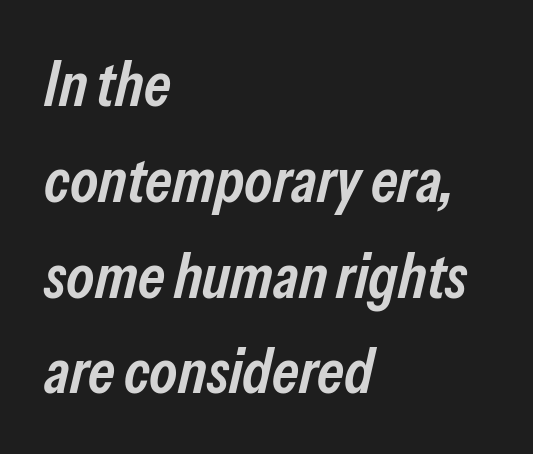
Q: Is the text bold? A: Semi-bold.
Q: Is the text italic (slanted)? A: Yes, it leans right by about 13 degrees.
Q: Is the text underlined? A: No.
Q: How is the paragraph aligned? A: Left-aligned.
Q: Is the spacing between letters normal or unusually wide? A: Normal.
Q: Is the spacing between lines tight, normal or loose? A: Normal.
Q: Width (condensed, normal, or wide)? A: Condensed.
Q: Stroke contrast? A: Low.
Q: x-height? A: Medium.
Q: Monospaced? A: No.
